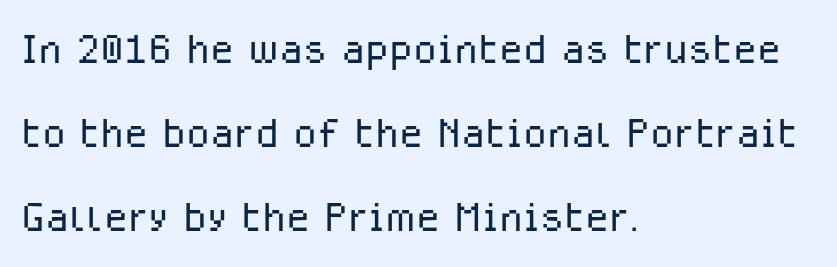
Q: Is the text bold? A: No.
Q: Is the text italic (slanted)? A: No, it is upright.
Q: Is the typeface a serif or a sans-serif typeface? A: Sans-serif.
Q: Is the text underlined? A: No.
Q: How is the paragraph aligned? A: Left-aligned.
Q: Is the spacing between letters normal or unusually wide? A: Normal.
Q: Is the spacing between lines tight, normal or loose? A: Normal.
Q: Width (condensed, normal, or wide)? A: Normal.
Q: Stroke contrast? A: Low.
Q: x-height? A: Medium.
Q: Monospaced? A: No.
